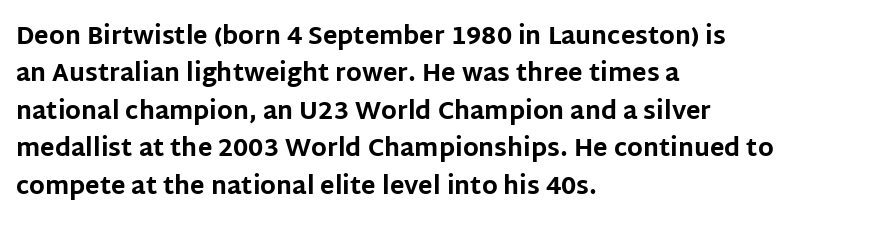
Q: Is the text bold? A: Yes.
Q: Is the text italic (slanted)? A: No, it is upright.
Q: Is the text underlined? A: No.
Q: How is the paragraph aligned? A: Left-aligned.
Q: Is the spacing between letters normal or unusually wide? A: Normal.
Q: Is the spacing between lines tight, normal or loose? A: Normal.
